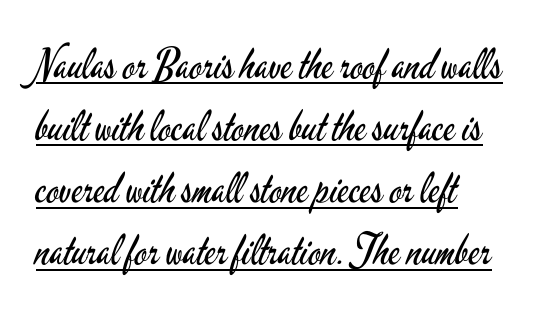
The image shows 42 px regular-weight, condensed sans-serif type; set left-aligned, normal line spacing (1.48x), normal letter spacing, underlined; low stroke contrast and a small x-height.
